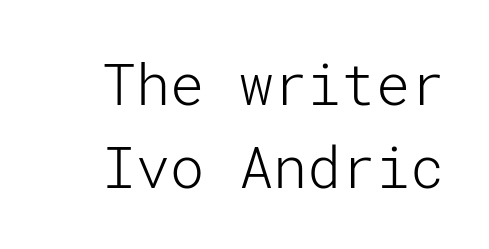
{"serif": "no", "italic": "no", "bold": "no", "weight": "light", "width": "normal", "stroke_contrast": "low", "x_height": "medium", "underline": "no", "line_spacing": "normal", "line_spacing_ratio": 1.45, "letter_spacing": "normal", "letter_spacing_em": 0.0, "glyph_px": 57}
